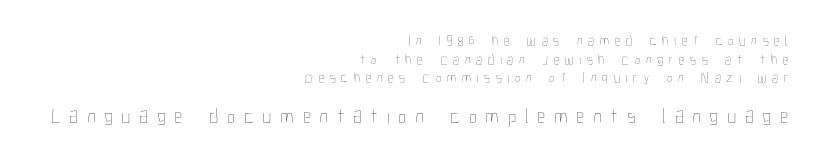
The setting favours the right margin, as signatures and pull-quotes sometimes do. The passage shown has open, widely tracked lettering throughout. Note: smaller setting up top, larger setting below. The zone under the glyphs is completely vacant. In terms of posture, this sample is upright.
